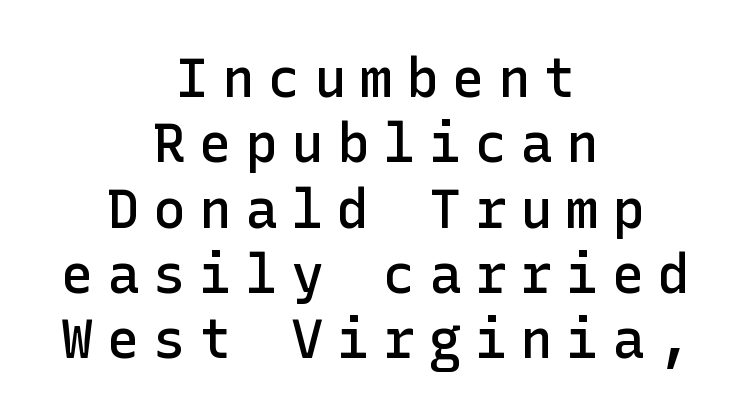
This is roman type, the default non-slanted kind. How heavy is the stroke? Medium-heavy — a semibold, shy of bold. A bare baseline throughout the passage. Inter-character spacing is expanded well beyond the font's built-in metrics.
